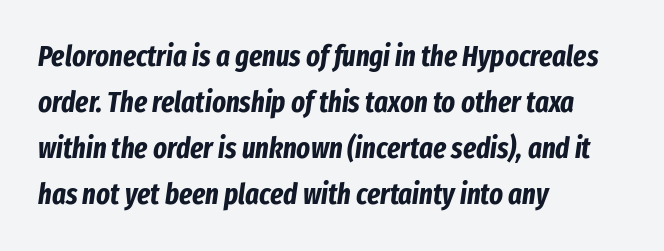
Line starts are locked; line ends wander. Anything drawn beneath the words? Only blank space. A typesetter would call this leading conventional body-copy spacing. What weight is shown? A full bold with thick strokes.
